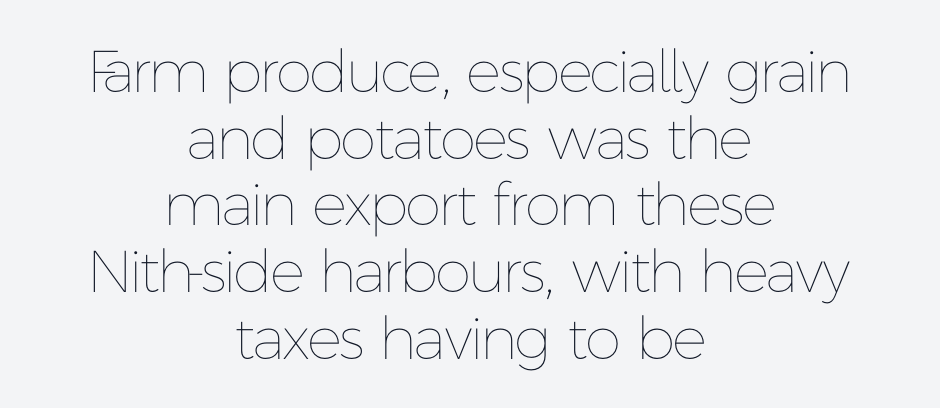
{"italic": "no", "bold": "no", "weight": "thin", "width": "normal", "stroke_contrast": "low", "x_height": "medium", "monospaced": "no", "underline": "no", "align": "center", "line_spacing": "tight", "line_spacing_ratio": 1.13, "letter_spacing": "normal", "letter_spacing_em": 0.0, "glyph_px": 59}
